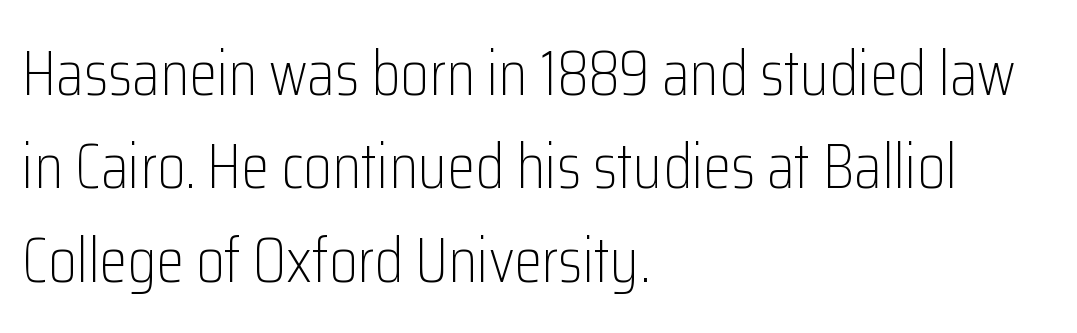
Q: Is the text bold? A: No.
Q: Is the text italic (slanted)? A: No, it is upright.
Q: Is the typeface a serif or a sans-serif typeface? A: Sans-serif.
Q: Is the text underlined? A: No.
Q: How is the paragraph aligned? A: Left-aligned.
Q: Is the spacing between letters normal or unusually wide? A: Normal.
Q: Is the spacing between lines tight, normal or loose? A: Normal.
Q: Width (condensed, normal, or wide)? A: Condensed.
Q: Stroke contrast? A: Low.
Q: x-height? A: Medium.
Q: Monospaced? A: No.
